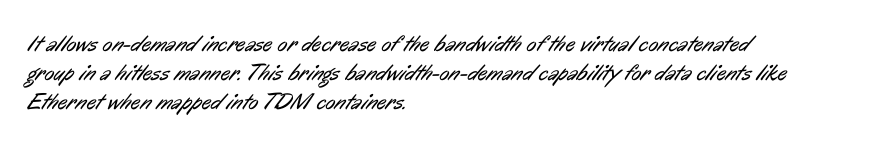
These lines keep a tight, regular rhythm from letter to letter. The weight tops out at a normal text grade. The passage is arranged the way most books set body copy — flush left. A typesetter would call this leading conventional body-copy spacing. The baseline area is clear.
